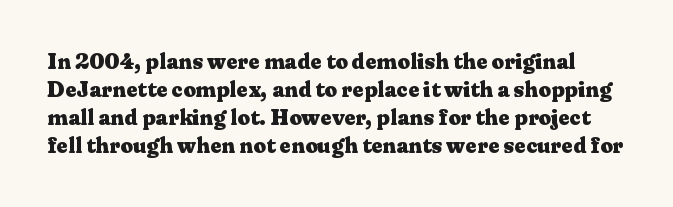
{"italic": "no", "bold": "yes", "underline": "no", "line_spacing": "normal", "line_spacing_ratio": 1.28, "letter_spacing": "normal", "letter_spacing_em": 0.0, "glyph_px": 22}
